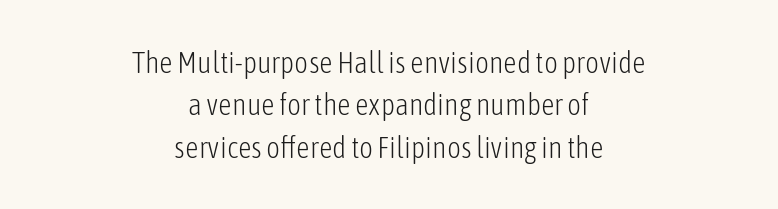
Q: Is the text bold? A: No.
Q: Is the text italic (slanted)? A: No, it is upright.
Q: Is the typeface a serif or a sans-serif typeface? A: Sans-serif.
Q: Is the text underlined? A: No.
Q: How is the paragraph aligned? A: Centered.
Q: Is the spacing between letters normal or unusually wide? A: Normal.
Q: Is the spacing between lines tight, normal or loose? A: Normal.
Q: Width (condensed, normal, or wide)? A: Condensed.
Q: Stroke contrast? A: Low.
Q: x-height? A: Medium.
Q: Monospaced? A: No.
